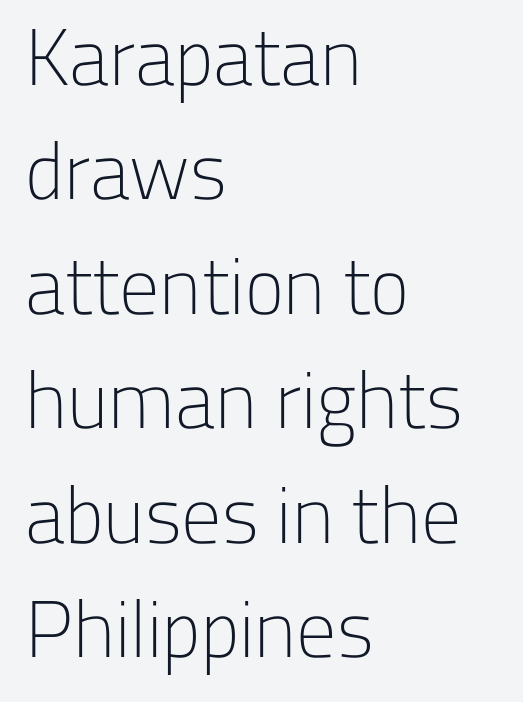
Any mark beneath the type? The region is blank. Vertical strokes here are truly vertical. Where is the straight margin? On the left. Typographically, this falls in the sans-serif category. The face used here is proportionally spaced, like ordinary book or web type. Does extra space separate the letters? No, they use regular spacing.
